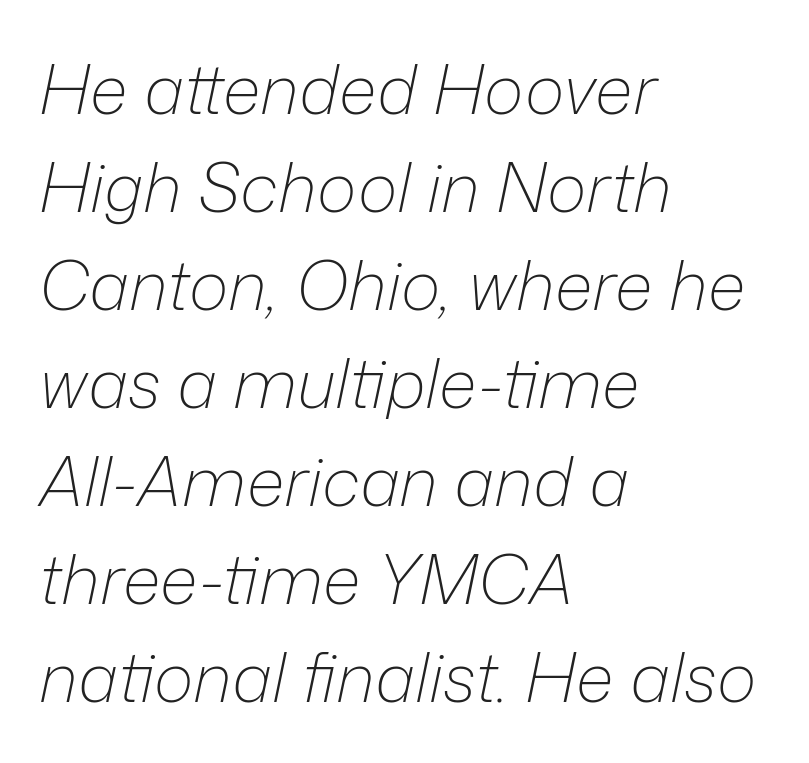
This sample is left-justified, so line endings fall wherever the words run out. Style check: oblique. Summary of vertical rhythm: regular, with standard interline spacing. These lines are rendered in a variable-pitch font.
